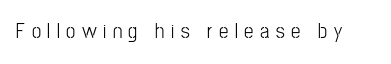
This is roman type, the default non-slanted kind. Between one letter and the next there's a generous, obvious gap. These glyphs show unthickened strokes, regular width or finer. The space beneath each line is pristine and unruled.
